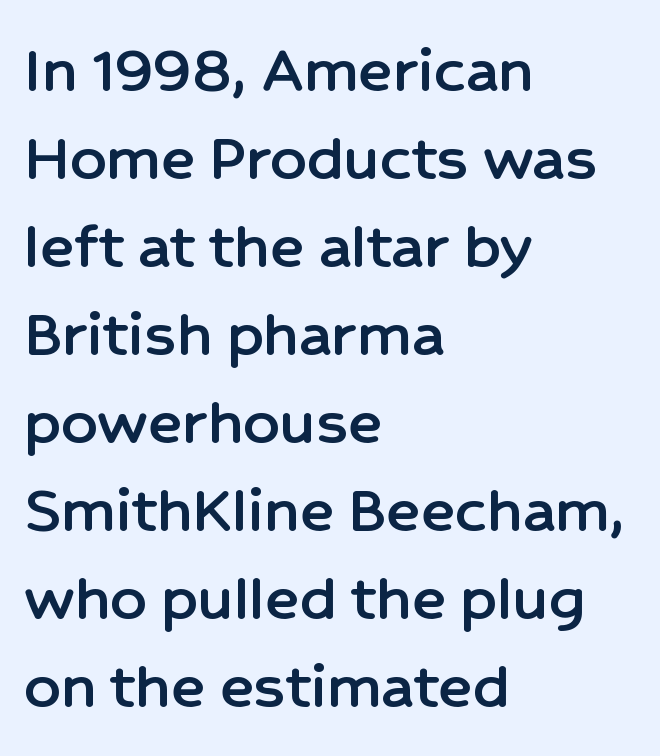
The image shows 71 px sans-serif type, upright; set left-aligned, line spacing 1.24x, normal letter spacing, not underlined; low stroke contrast and a medium x-height.
